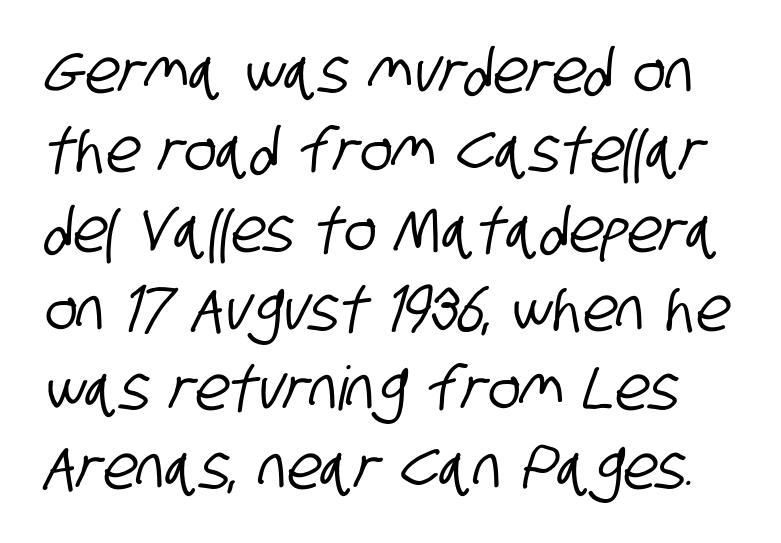
{"serif": "no", "width": "condensed", "stroke_contrast": "low", "x_height": "large", "monospaced": "no", "underline": "no", "line_spacing": "normal", "line_spacing_ratio": 1.3, "letter_spacing": "normal", "letter_spacing_em": 0.0, "glyph_px": 61}
